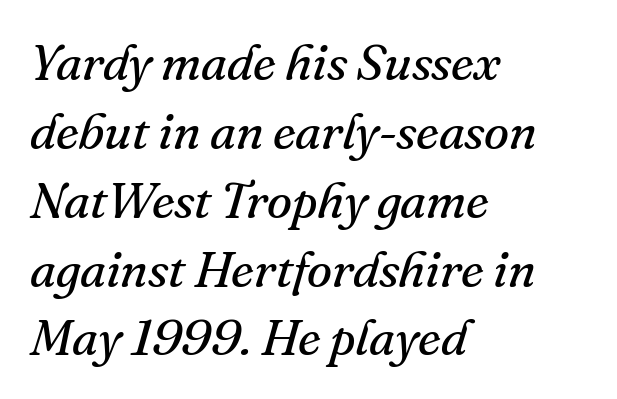
{"serif": "yes", "italic": "yes", "lean": "right", "slant_degrees": 16, "bold": "no", "weight": "regular", "width": "normal", "stroke_contrast": "medium", "x_height": "small", "monospaced": "no", "underline": "no", "align": "left", "line_spacing": "normal", "line_spacing_ratio": 1.35, "letter_spacing": "normal", "letter_spacing_em": 0.0, "glyph_px": 51}
